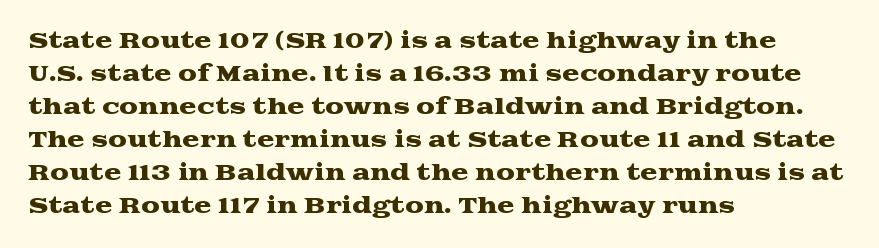
The image shows 21 px text type, upright; set left-aligned, normal line spacing (1.57x), normal letter spacing, not underlined.
